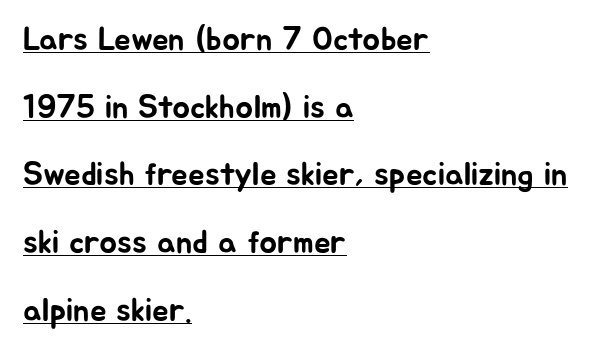
{"serif": "no", "italic": "no", "width": "normal", "stroke_contrast": "low", "x_height": "medium", "monospaced": "no", "underline": "yes", "align": "left", "line_spacing": "loose", "line_spacing_ratio": 2.05, "letter_spacing": "normal", "letter_spacing_em": 0.0, "glyph_px": 33}
